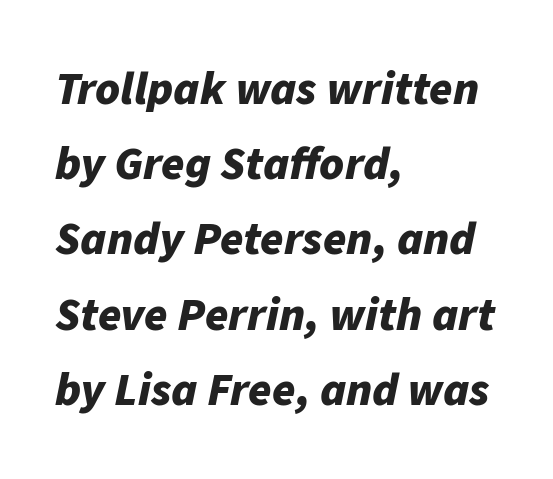
Is this a fixed-width face? No — the glyphs have proportional, varying widths. Normally led — the rows are evenly, conventionally spaced. Is the type slanted? Yes — the strokes lean at a clear angle. Check under the words: just untouched page.
